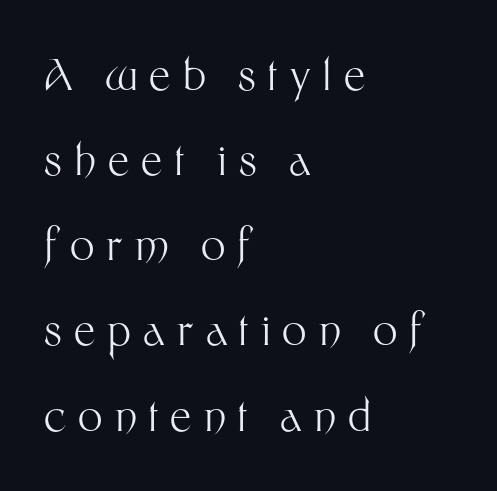
Q: Is the text bold? A: No.
Q: Is the text italic (slanted)? A: No, it is upright.
Q: Is the typeface a serif or a sans-serif typeface? A: Sans-serif.
Q: Is the text underlined? A: No.
Q: How is the paragraph aligned? A: Left-aligned.
Q: Is the spacing between letters normal or unusually wide? A: Unusually wide.
Q: Is the spacing between lines tight, normal or loose? A: Loose.
Q: Width (condensed, normal, or wide)? A: Normal.
Q: Stroke contrast? A: Medium.
Q: x-height? A: Medium.
Q: Monospaced? A: No.
